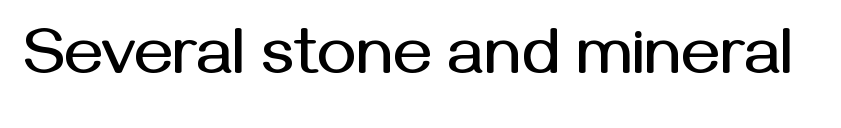
Typographically, this falls in the sans-serif category. This rendering features lettering with no underline. Here the glyphs are tracked normally, forming tight word shapes. This sample has the flowing, uneven cadence of proportional lettering.
